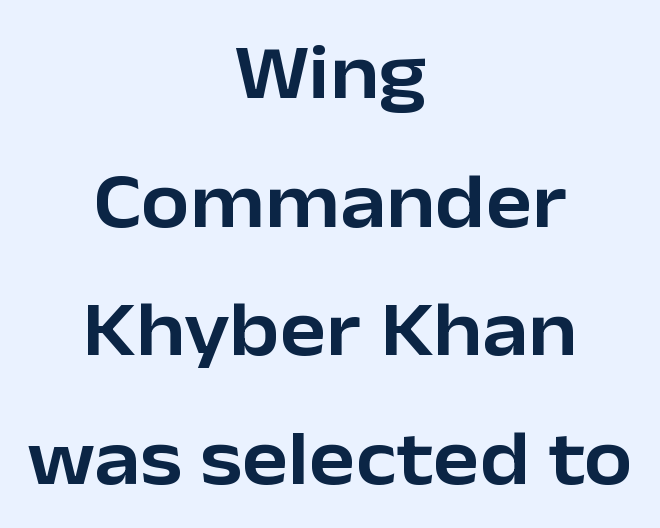
You can tell it's not italic because the verticals are truly vertical. How would I describe the line gaps? Plain and ordinary. The passage is arranged like a title page — every line centered. This sample has the flowing, uneven cadence of proportional lettering. A typesetter would label this face a sans.
